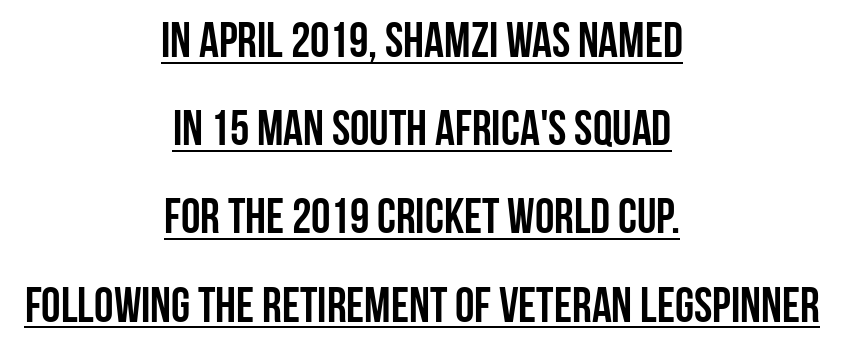
{"serif": "no", "italic": "no", "bold": "yes", "weight": "semibold", "width": "condensed", "stroke_contrast": "low", "x_height": "large", "monospaced": "no", "underline": "yes", "align": "center", "line_spacing_ratio": 1.8, "letter_spacing": "normal", "letter_spacing_em": 0.0, "glyph_px": 49}
